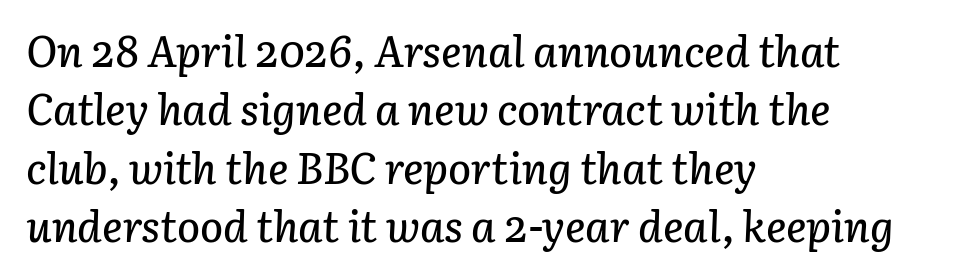
{"italic": "yes", "lean": "right", "slant_degrees": 3, "width": "normal", "stroke_contrast": "low", "x_height": "medium", "monospaced": "no", "underline": "no", "align": "left", "line_spacing": "normal", "line_spacing_ratio": 1.36, "letter_spacing": "normal", "letter_spacing_em": 0.0, "glyph_px": 43}
